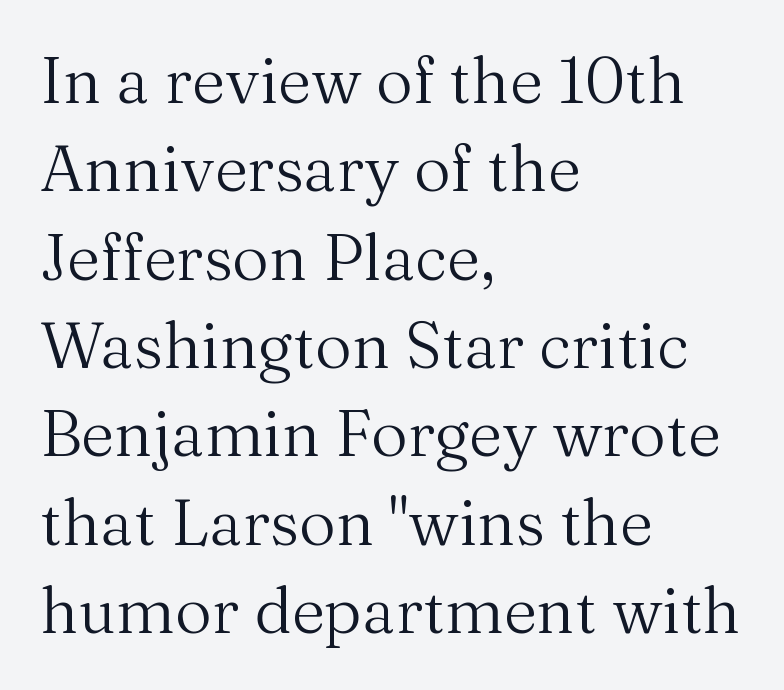
{"serif": "yes", "italic": "no", "bold": "no", "weight": "regular", "width": "normal", "stroke_contrast": "medium", "x_height": "medium", "monospaced": "no", "underline": "no", "align": "left", "line_spacing": "normal", "line_spacing_ratio": 1.38, "letter_spacing": "normal", "letter_spacing_em": 0.0, "glyph_px": 64}
